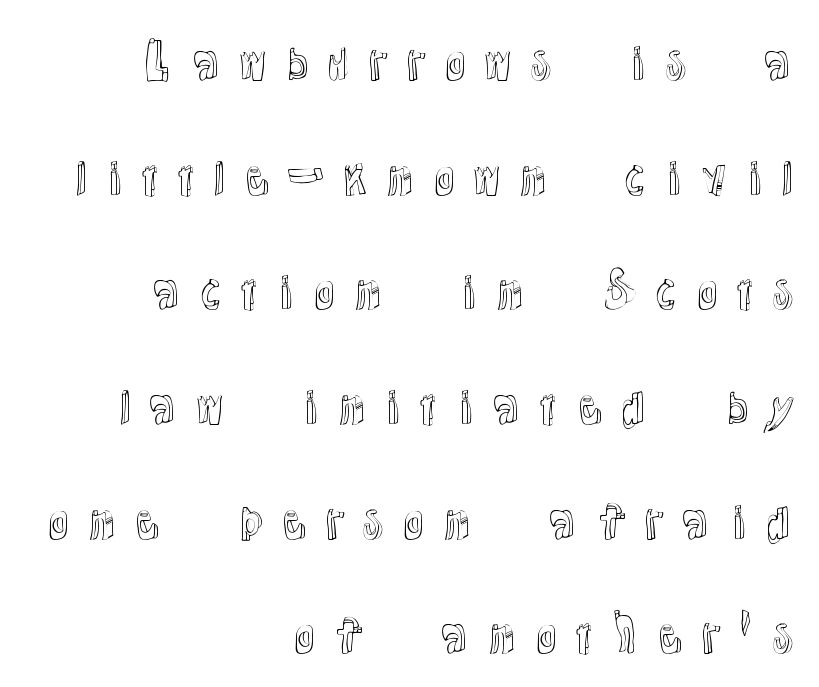
The image shows 47 px text type, upright; set right-aligned, loose line spacing (2.44x), unusually wide letter spacing (+0.27 em), not underlined; a medium x-height.
